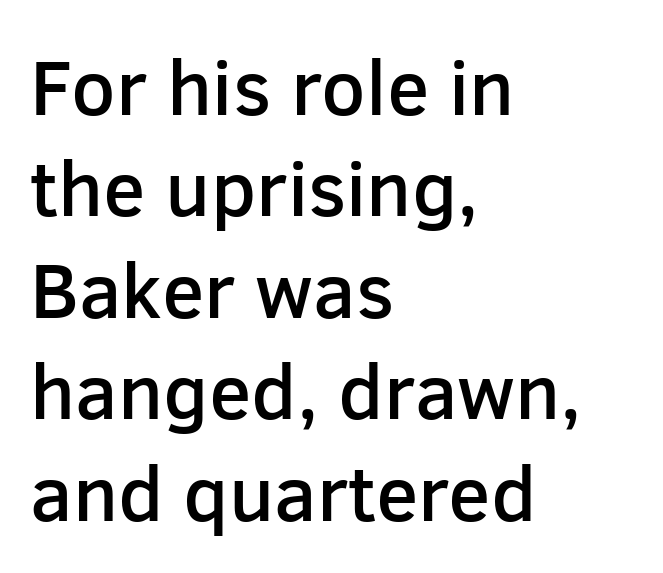
{"serif": "no", "italic": "no", "bold": "semi", "weight": "semibold", "width": "normal", "stroke_contrast": "low", "x_height": "medium", "monospaced": "no", "underline": "no", "align": "left", "line_spacing": "normal", "line_spacing_ratio": 1.3, "letter_spacing": "normal", "letter_spacing_em": 0.0, "glyph_px": 78}
